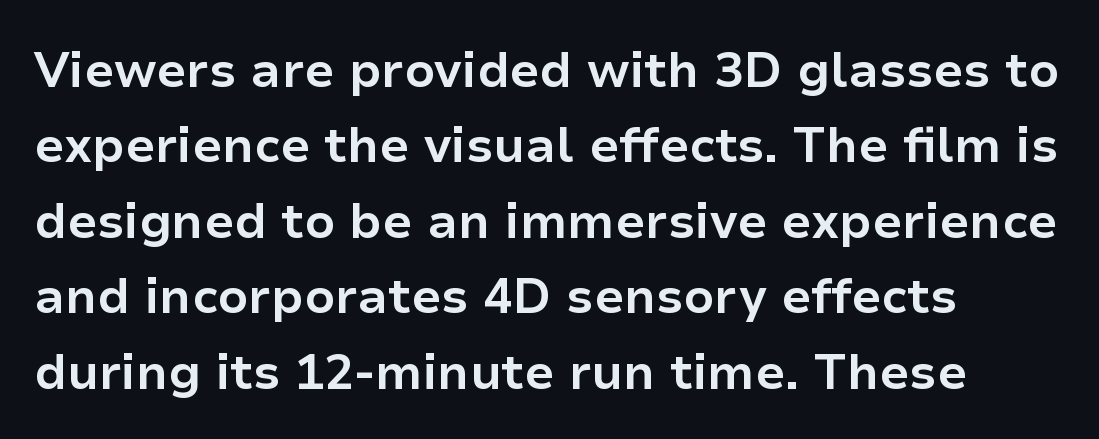
The image shows 49 px bold sans-serif type, upright; set left-aligned, normal line spacing (1.54x), normal letter spacing, not underlined; low stroke contrast and a medium x-height.
